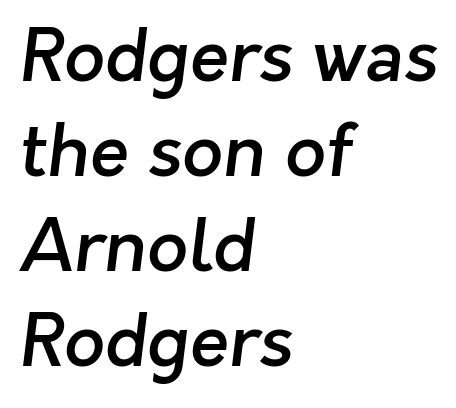
Teacher's note: observe the even left margin — that is flush-left alignment. A typesetter would call this proportional, since set widths differ per character. How are the letters spaced? Ordinarily, with no added tracking. Stroke terminals: plain, sans-serif. In terms of weight, the rendering is demibold, just under bold.
